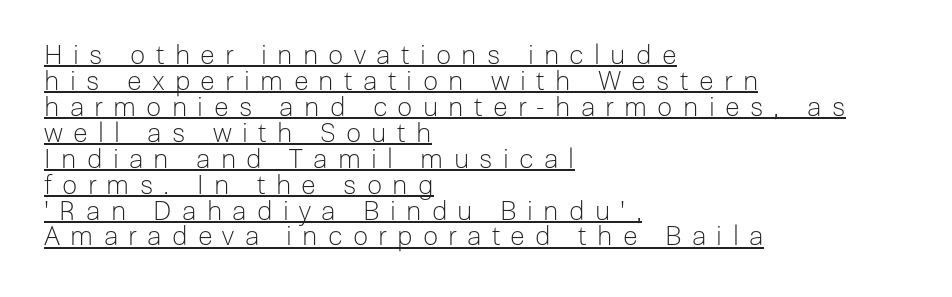
{"italic": "no", "bold": "no", "underline": "yes", "align": "left", "line_spacing": "tight", "line_spacing_ratio": 0.96, "letter_spacing": "wide", "letter_spacing_em": 0.38, "glyph_px": 27}
